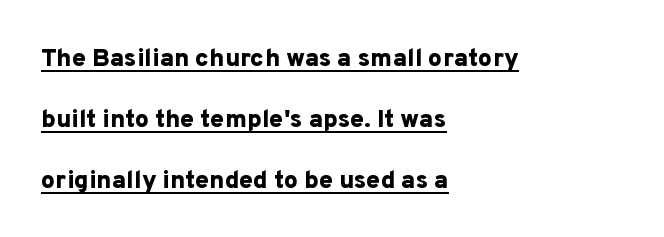
The image shows 25 px bold type, upright; set left-aligned, loose line spacing (2.44x), normal letter spacing, underlined.
